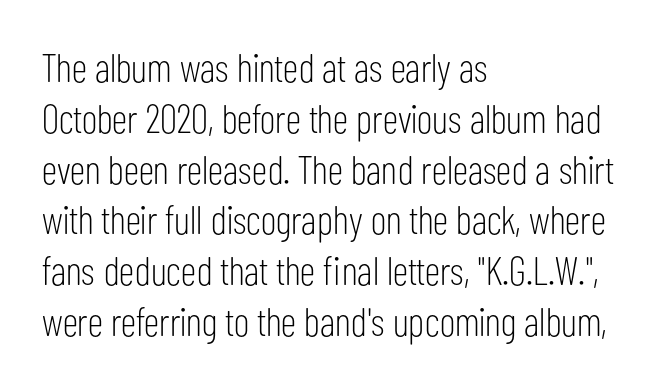
The image shows 40 px light, condensed sans-serif type, upright; set left-aligned, normal line spacing (1.27x), normal letter spacing, not underlined; low stroke contrast and a medium x-height.
